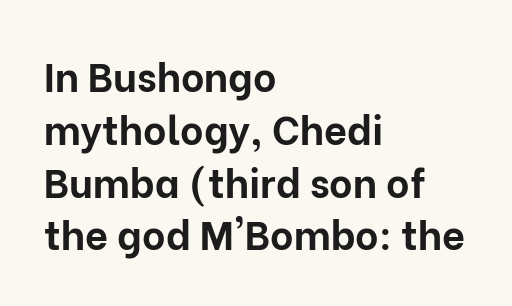
Q: Is the text bold? A: Yes.
Q: Is the text italic (slanted)? A: No, it is upright.
Q: Is the typeface a serif or a sans-serif typeface? A: Sans-serif.
Q: Is the text underlined? A: No.
Q: How is the paragraph aligned? A: Left-aligned.
Q: Is the spacing between letters normal or unusually wide? A: Normal.
Q: Is the spacing between lines tight, normal or loose? A: Normal.
Q: Width (condensed, normal, or wide)? A: Normal.
Q: Stroke contrast? A: Low.
Q: x-height? A: Medium.
Q: Monospaced? A: No.
